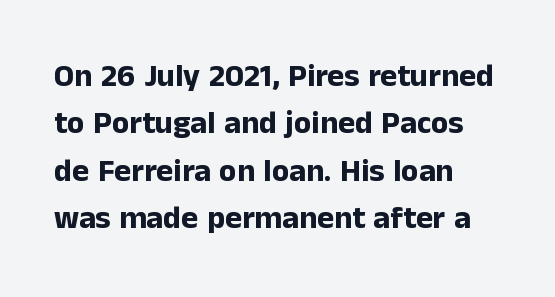
Q: Is the text bold? A: Yes.
Q: Is the text italic (slanted)? A: No, it is upright.
Q: Is the typeface a serif or a sans-serif typeface? A: Sans-serif.
Q: Is the text underlined? A: No.
Q: How is the paragraph aligned? A: Left-aligned.
Q: Is the spacing between letters normal or unusually wide? A: Normal.
Q: Is the spacing between lines tight, normal or loose? A: Normal.
Q: Width (condensed, normal, or wide)? A: Normal.
Q: Stroke contrast? A: Low.
Q: x-height? A: Medium.
Q: Monospaced? A: No.
